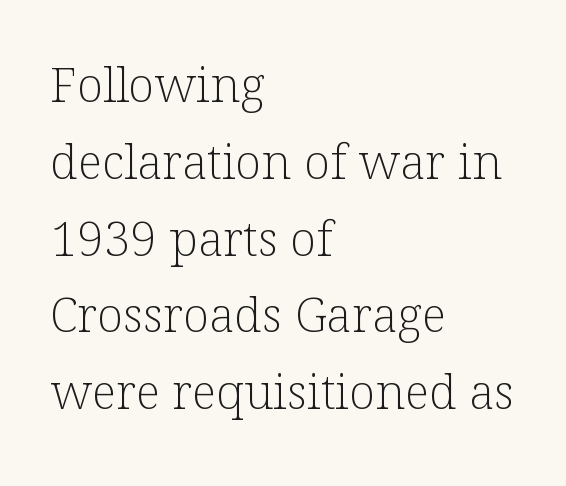
Q: Is the text bold? A: No.
Q: Is the text italic (slanted)? A: No, it is upright.
Q: Is the typeface a serif or a sans-serif typeface? A: Serif.
Q: Is the text underlined? A: No.
Q: How is the paragraph aligned? A: Left-aligned.
Q: Is the spacing between letters normal or unusually wide? A: Normal.
Q: Is the spacing between lines tight, normal or loose? A: Normal.
Q: Width (condensed, normal, or wide)? A: Normal.
Q: Stroke contrast? A: Low.
Q: x-height? A: Medium.
Q: Monospaced? A: No.
